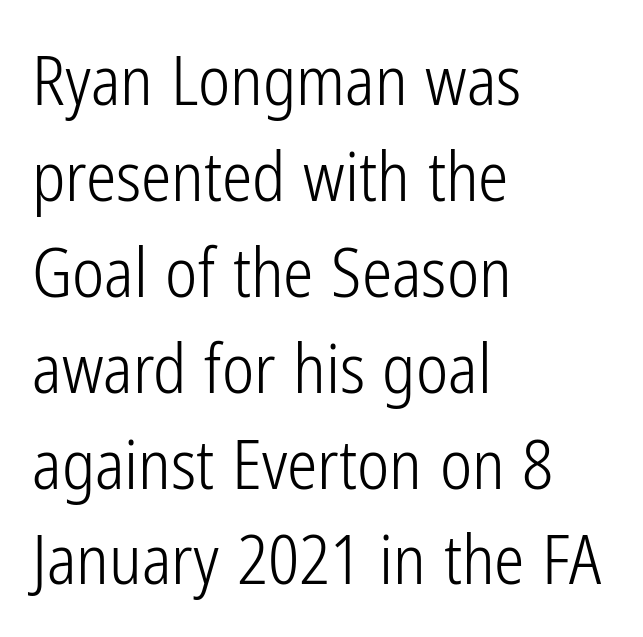
{"serif": "no", "italic": "no", "bold": "no", "weight": "light", "width": "condensed", "stroke_contrast": "low", "x_height": "medium", "monospaced": "no", "underline": "no", "align": "left", "line_spacing": "normal", "line_spacing_ratio": 1.41, "letter_spacing": "normal", "letter_spacing_em": 0.0, "glyph_px": 68}
